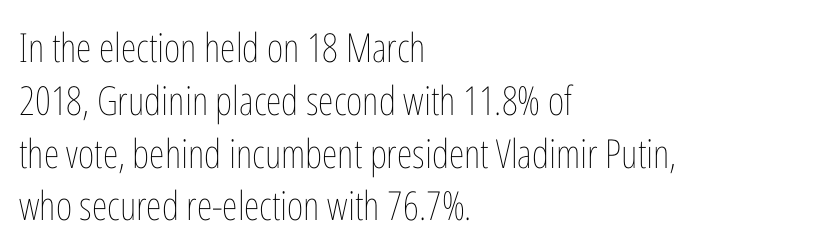
{"italic": "no", "bold": "no", "weight": "thin", "width": "condensed", "stroke_contrast": "low", "x_height": "medium", "monospaced": "no", "underline": "no", "align": "left", "line_spacing": "normal", "line_spacing_ratio": 1.32, "letter_spacing": "normal", "letter_spacing_em": 0.0, "glyph_px": 40}
